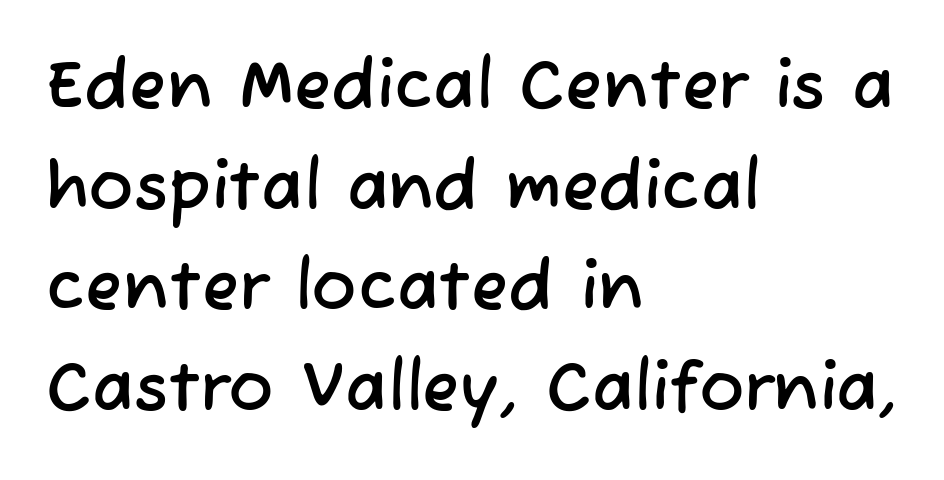
Underline: absent. These lines keep a tight, regular rhythm from letter to letter. A typesetter would call this leading conventional body-copy spacing. Note the varied advance widths — an 'i' is clearly narrower than an 'm'.
